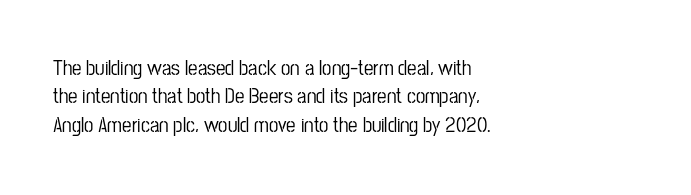
Q: Is the text italic (slanted)? A: No, it is upright.
Q: Is the text underlined? A: No.
Q: How is the paragraph aligned? A: Left-aligned.
Q: Is the spacing between letters normal or unusually wide? A: Normal.
Q: Is the spacing between lines tight, normal or loose? A: Normal.
